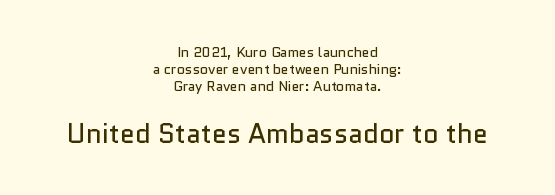
No extra ink here — the face is not bold. Of the two passages, the one underneath uses the larger point size. The paragraph shown floats in the horizontal middle. Quick note: underline off. The rendering keeps characters at their native spacing.
